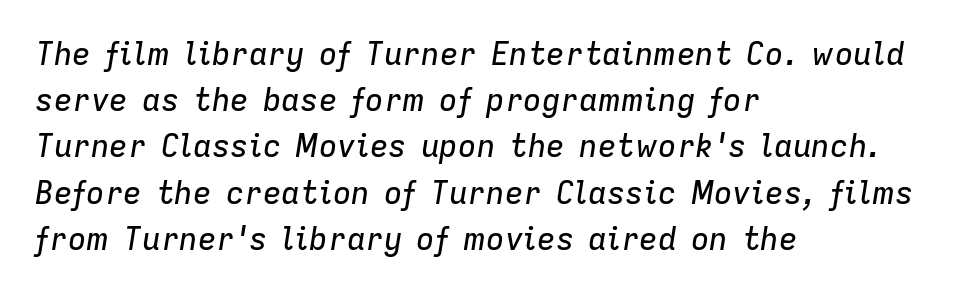
Compared with typical paragraphs, the rows here are spaced about the same. Leftover space on each line is placed entirely after the last word. Note the varied advance widths — an 'i' is clearly narrower than an 'm'. Only glyphs here, with clear space below each row. Tall strokes in this sample are angled rather than plumb. The line texture is even and compact thanks to regular tracking.
